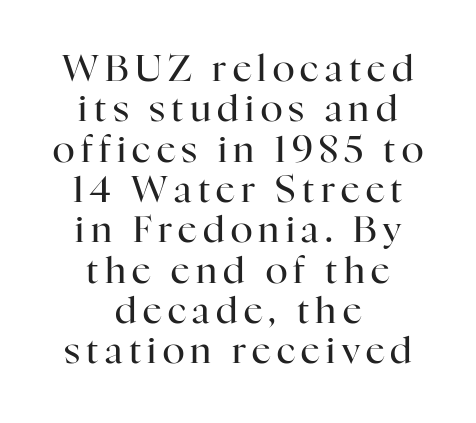
Q: Is the text bold? A: No.
Q: Is the text italic (slanted)? A: No, it is upright.
Q: Is the typeface a serif or a sans-serif typeface? A: Serif.
Q: Is the text underlined? A: No.
Q: How is the paragraph aligned? A: Centered.
Q: Is the spacing between lines tight, normal or loose? A: Tight.
Q: Width (condensed, normal, or wide)? A: Normal.
Q: Stroke contrast? A: High.
Q: x-height? A: Medium.
Q: Monospaced? A: No.
